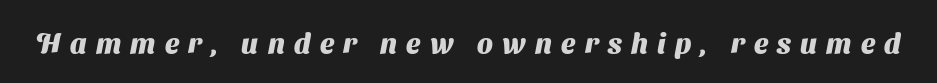
{"serif": "no", "bold": "yes", "weight": "heavy", "width": "normal", "stroke_contrast": "medium", "x_height": "medium", "monospaced": "no", "underline": "no", "letter_spacing": "wide", "letter_spacing_em": 0.33, "glyph_px": 28}
